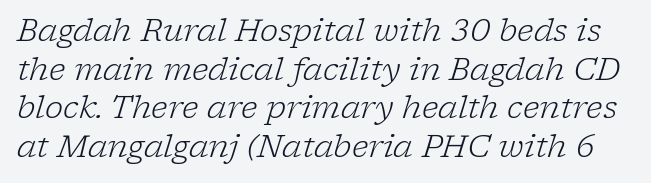
The rendering uses natural spacing where letterforms have individual widths. Beneath every word, the page is bare. Small tapered or slab feet sit at the stroke ends, so this counts as serif. Leading: standard. This is not heavy type; no bold has been used.
